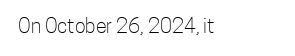
{"italic": "no", "bold": "no", "underline": "no", "letter_spacing": "normal", "letter_spacing_em": 0.0, "glyph_px": 20}
